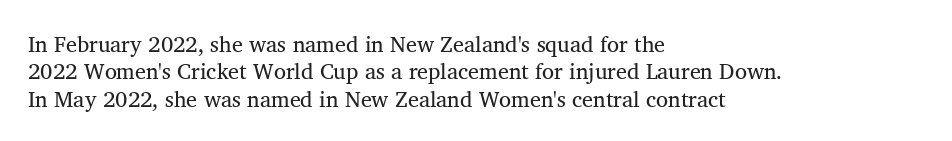
{"bold": "no", "underline": "no", "align": "left", "line_spacing_ratio": 1.24, "letter_spacing": "normal", "letter_spacing_em": 0.0, "glyph_px": 22}
